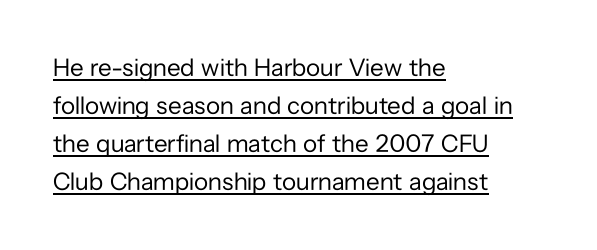
Vertical stems look standard width or narrower in stroke. Every word sits above its own underline. The letters sit at their default tracking, neither squeezed nor spread. Do the letters lean? They stand straight.
